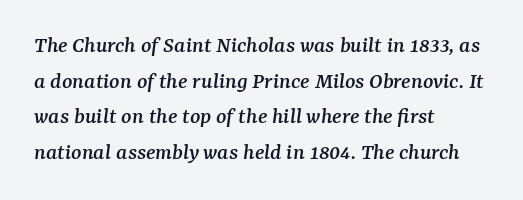
Q: Is the text italic (slanted)? A: Yes, it leans right by about 7 degrees.
Q: Is the text underlined? A: No.
Q: How is the paragraph aligned? A: Left-aligned.
Q: Is the spacing between letters normal or unusually wide? A: Normal.
Q: Is the spacing between lines tight, normal or loose? A: Normal.
